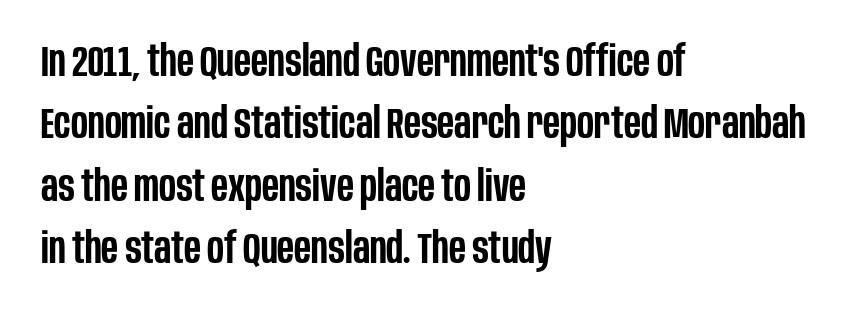
{"serif": "no", "italic": "no", "bold": "semi", "weight": "semibold", "width": "condensed", "stroke_contrast": "low", "x_height": "large", "monospaced": "no", "underline": "no", "align": "left", "line_spacing": "normal", "line_spacing_ratio": 1.45, "letter_spacing": "normal", "letter_spacing_em": 0.0, "glyph_px": 43}
